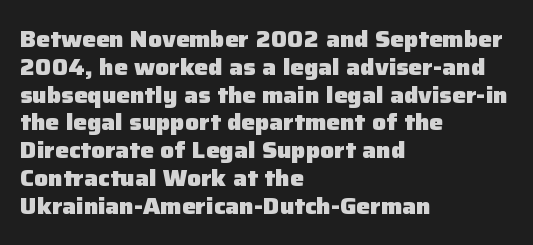
Short and long lines alike share a common starting point at left. Unlike italic type, these characters show no tilt at all. The passage shown is emphatically bold. The face used here is rendered with its standard letterfit. The space beneath each line is pristine and unruled.
